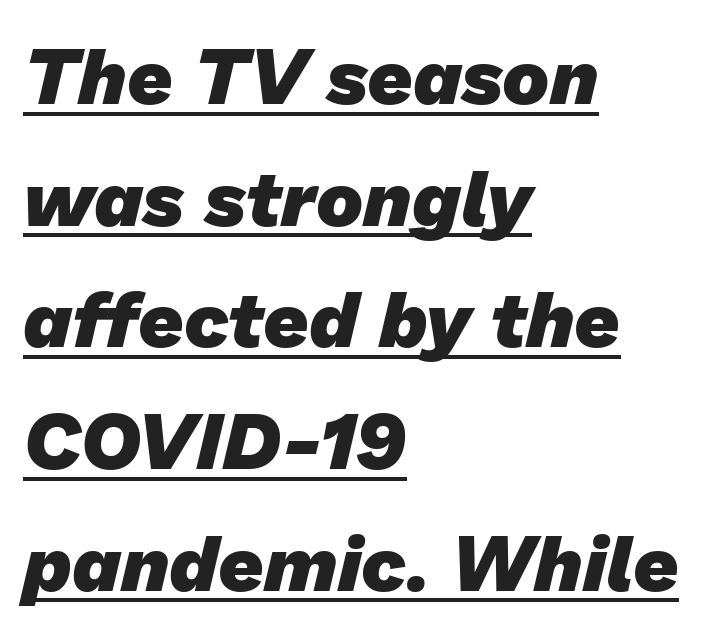
The image shows 79 px heavy sans-serif type; set left-aligned, normal line spacing (1.54x), normal letter spacing, underlined; low stroke contrast and a medium x-height.
